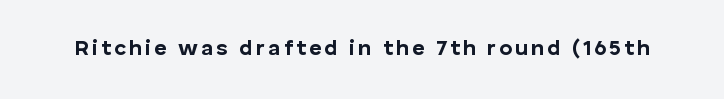
Q: Is the text bold? A: Yes.
Q: Is the text italic (slanted)? A: No, it is upright.
Q: Is the text underlined? A: No.
